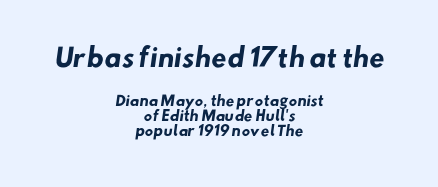
Q: Is the text bold? A: Yes.
Q: Is the text underlined? A: No.
Q: How is the paragraph aligned? A: Centered.
Q: Is the spacing between letters normal or unusually wide? A: Normal.
Q: Is the spacing between lines tight, normal or loose? A: Tight.
Q: Which block of text is set in a larger size, the first (top) or the second (bottom)? A: The first (top) one.
